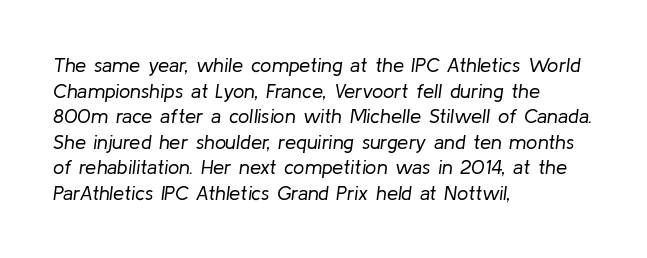
{"italic": "yes", "lean": "right", "slant_degrees": 8, "bold": "no", "underline": "no", "align": "left", "line_spacing": "normal", "line_spacing_ratio": 1.28, "letter_spacing": "normal", "letter_spacing_em": 0.0, "glyph_px": 20}
